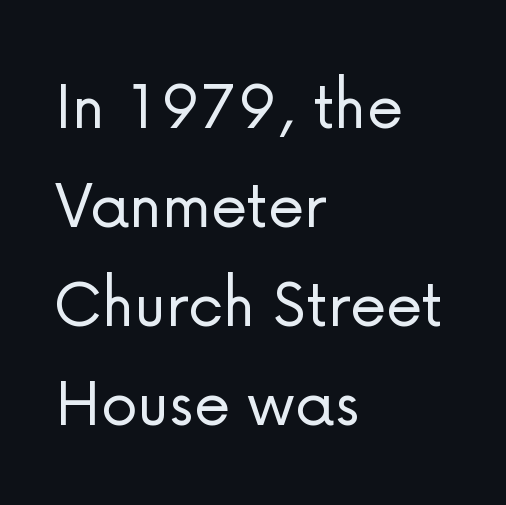
Q: Is the text bold? A: No.
Q: Is the text italic (slanted)? A: No, it is upright.
Q: Is the typeface a serif or a sans-serif typeface? A: Sans-serif.
Q: Is the text underlined? A: No.
Q: How is the paragraph aligned? A: Left-aligned.
Q: Is the spacing between letters normal or unusually wide? A: Normal.
Q: Is the spacing between lines tight, normal or loose? A: Normal.
Q: Width (condensed, normal, or wide)? A: Normal.
Q: Stroke contrast? A: Low.
Q: x-height? A: Medium.
Q: Monospaced? A: No.
